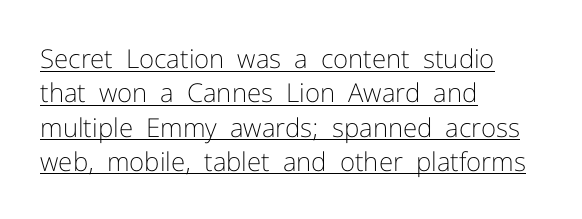
Q: Is the text bold? A: No.
Q: Is the text italic (slanted)? A: No, it is upright.
Q: Is the text underlined? A: Yes.
Q: How is the paragraph aligned? A: Left-aligned.
Q: Is the spacing between letters normal or unusually wide? A: Normal.
Q: Is the spacing between lines tight, normal or loose? A: Normal.
